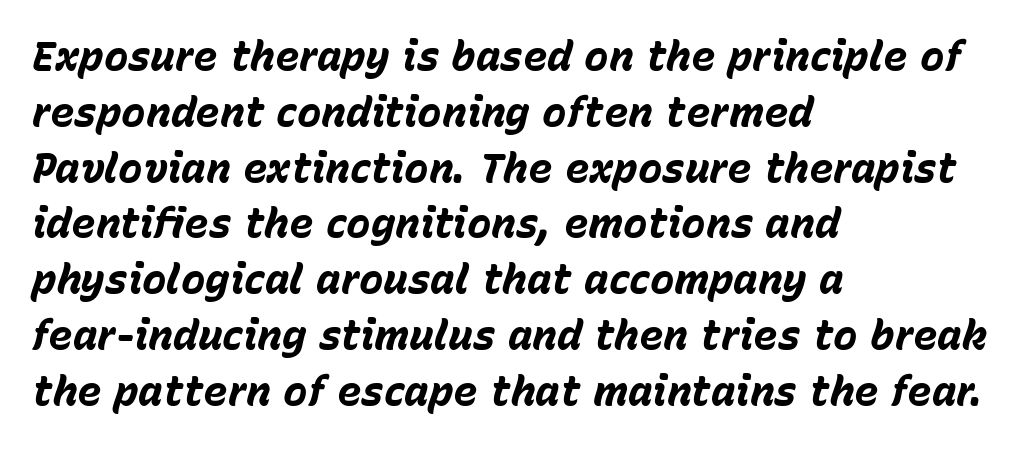
Q: Is the text bold? A: Yes.
Q: Is the text italic (slanted)? A: Yes, it leans right by about 15 degrees.
Q: Is the text underlined? A: No.
Q: How is the paragraph aligned? A: Left-aligned.
Q: Is the spacing between letters normal or unusually wide? A: Normal.
Q: Is the spacing between lines tight, normal or loose? A: Normal.
Q: Width (condensed, normal, or wide)? A: Normal.
Q: Stroke contrast? A: Low.
Q: x-height? A: Medium.
Q: Monospaced? A: No.
